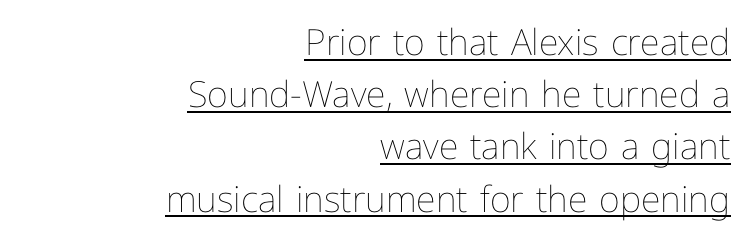
The image shows 36 px thin type, upright; set right-aligned, normal line spacing (1.45x), normal letter spacing, underlined; low stroke contrast and a medium x-height.
